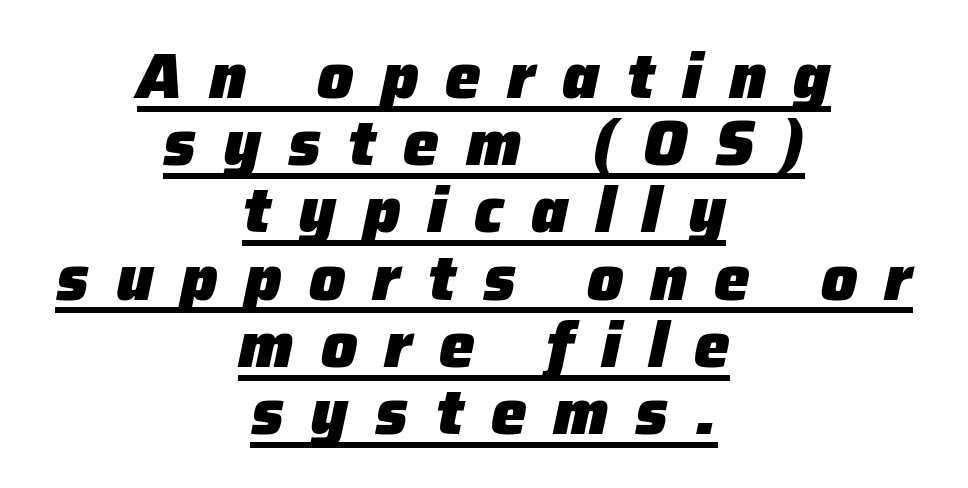
{"italic": "yes", "lean": "right", "slant_degrees": 12, "bold": "yes", "weight": "heavy", "width": "normal", "stroke_contrast": "low", "x_height": "medium", "monospaced": "no", "underline": "yes", "align": "center", "line_spacing": "tight", "line_spacing_ratio": 1.05, "letter_spacing": "wide", "letter_spacing_em": 0.42, "glyph_px": 64}
